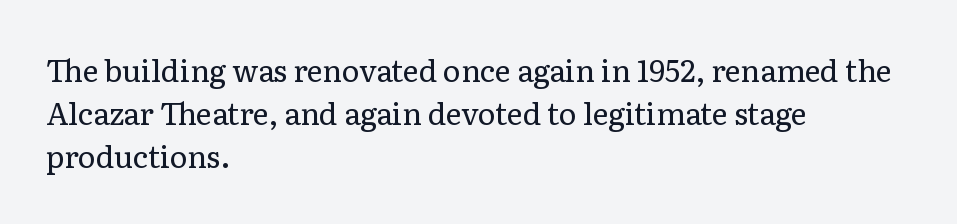
The image shows 30 px regular-weight serif type, upright; set left-aligned, normal line spacing (1.43x), normal letter spacing, not underlined; low stroke contrast and a medium x-height.
